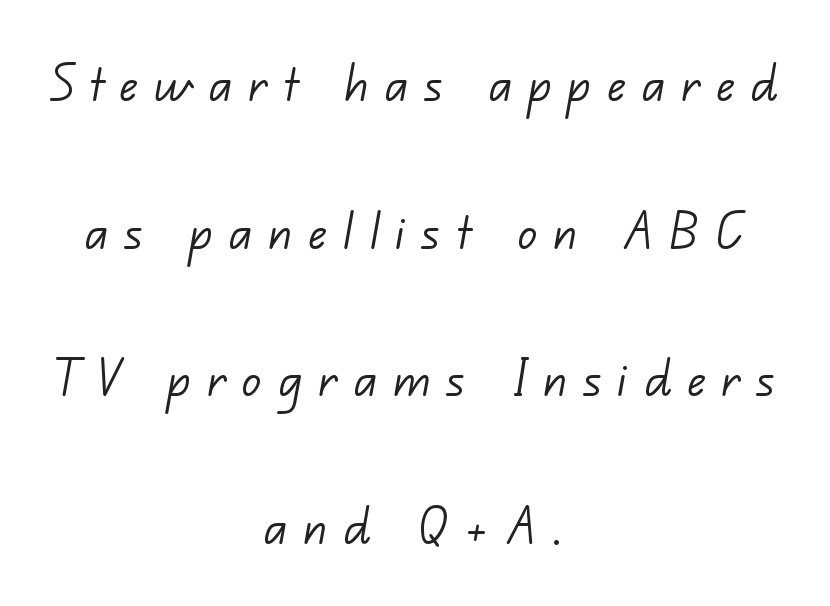
Q: Is the text bold? A: No.
Q: Is the typeface a serif or a sans-serif typeface? A: Sans-serif.
Q: Is the text underlined? A: No.
Q: How is the paragraph aligned? A: Centered.
Q: Is the spacing between letters normal or unusually wide? A: Unusually wide.
Q: Is the spacing between lines tight, normal or loose? A: Loose.
Q: Width (condensed, normal, or wide)? A: Normal.
Q: Stroke contrast? A: Low.
Q: x-height? A: Small.
Q: Monospaced? A: No.
